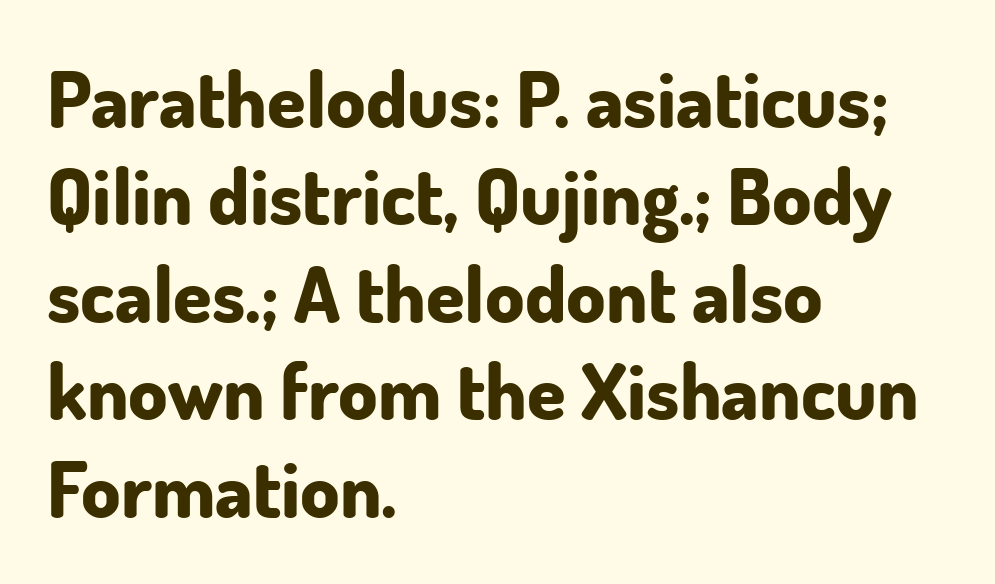
Q: Is the text bold? A: Yes.
Q: Is the text italic (slanted)? A: No, it is upright.
Q: Is the typeface a serif or a sans-serif typeface? A: Sans-serif.
Q: Is the text underlined? A: No.
Q: How is the paragraph aligned? A: Left-aligned.
Q: Is the spacing between letters normal or unusually wide? A: Normal.
Q: Is the spacing between lines tight, normal or loose? A: Normal.
Q: Width (condensed, normal, or wide)? A: Normal.
Q: Stroke contrast? A: Low.
Q: x-height? A: Small.
Q: Monospaced? A: No.
